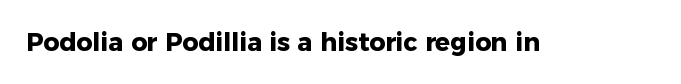
Underlining? Definitely not there. Strong, thick strokes mark this as bold type. This sample uses an upright cut, with every glyph sitting square on the baseline. A typesetter would call this zero additional tracking.
